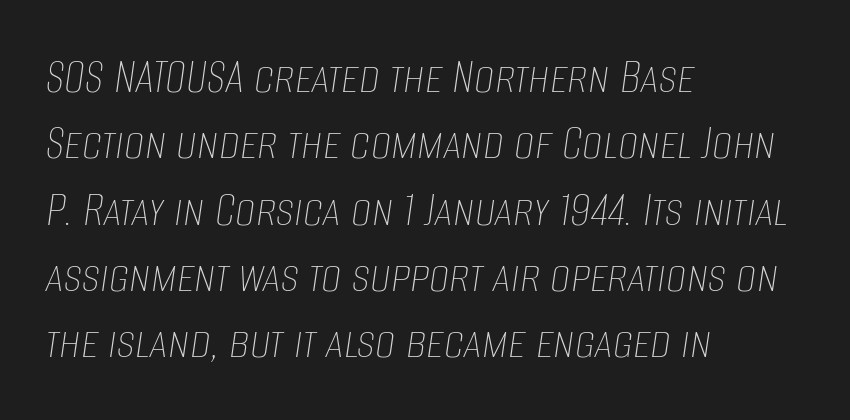
An italicized treatment has been applied to the whole sample. The rendering uses natural spacing where letterforms have individual widths. Letters have the restrained weight of plain body copy at most. The gap between lines stays unmarked. The letters sit at their default tracking, neither squeezed nor spread. Casual observation: everything's shoved over to the left.
